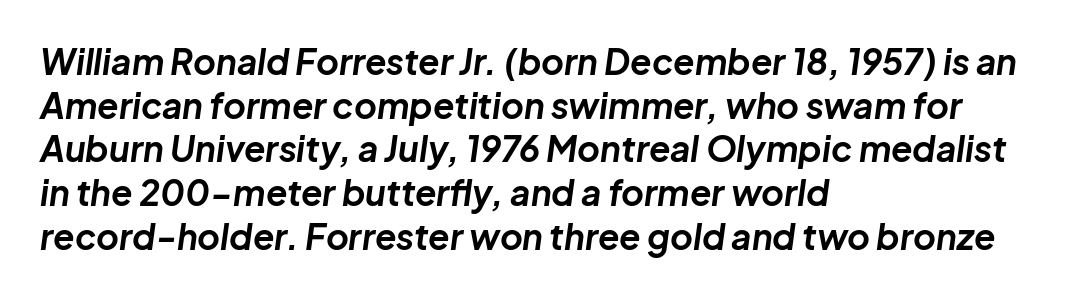
Q: Is the text bold? A: Yes.
Q: Is the text italic (slanted)? A: Yes, it leans right by about 8 degrees.
Q: Is the text underlined? A: No.
Q: How is the paragraph aligned? A: Left-aligned.
Q: Is the spacing between letters normal or unusually wide? A: Normal.
Q: Is the spacing between lines tight, normal or loose? A: Normal.
Q: Width (condensed, normal, or wide)? A: Normal.
Q: Stroke contrast? A: Low.
Q: x-height? A: Medium.
Q: Monospaced? A: No.
